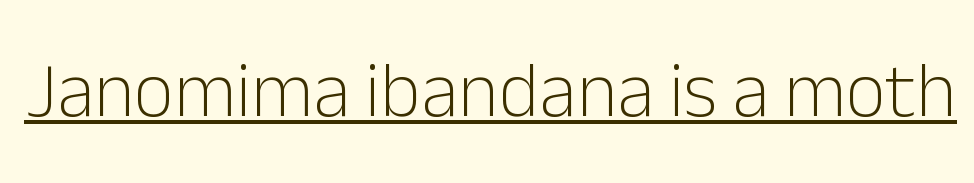
The image shows 78 px light sans-serif type, upright; set normal letter spacing, underlined; low stroke contrast and a medium x-height.
